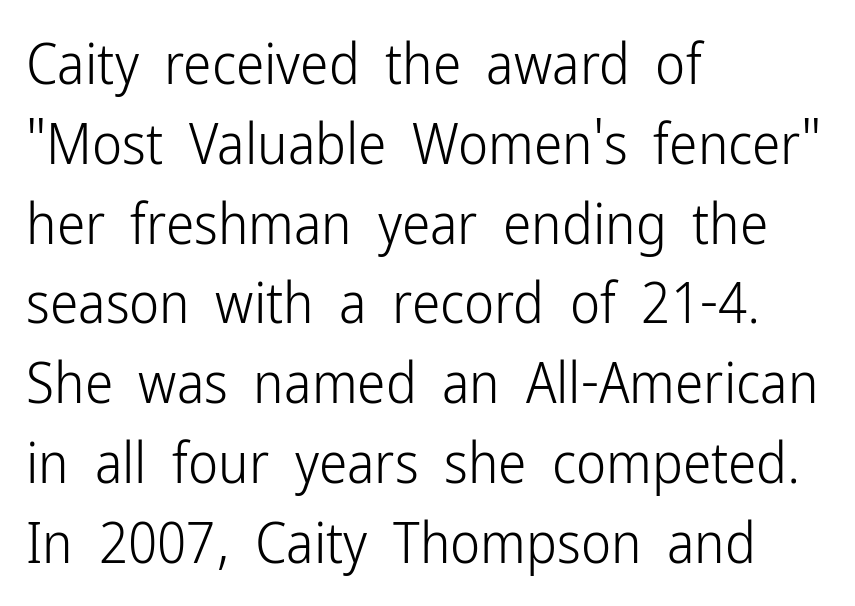
The image shows 57 px light, condensed sans-serif type, upright; set left-aligned, normal line spacing (1.4x), normal letter spacing, not underlined; low stroke contrast and a medium x-height.
